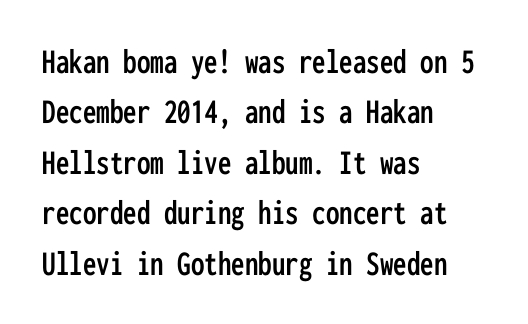
The image shows 36 px condensed sans-serif type, upright, monospaced; set left-aligned, normal line spacing (1.4x), normal letter spacing, not underlined; low stroke contrast and a medium x-height.
